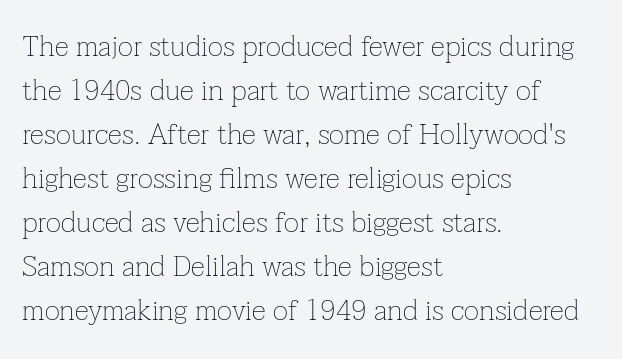
{"serif": "yes", "italic": "no", "bold": "no", "weight": "thin", "width": "normal", "stroke_contrast": "low", "x_height": "medium", "monospaced": "no", "underline": "no", "align": "left", "line_spacing": "normal", "line_spacing_ratio": 1.52, "letter_spacing": "normal", "letter_spacing_em": 0.0, "glyph_px": 29}
